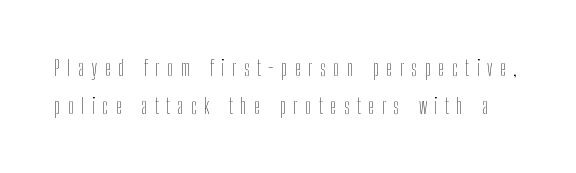
{"italic": "no", "bold": "no", "underline": "no", "line_spacing_ratio": 1.71, "letter_spacing": "wide", "letter_spacing_em": 0.34, "glyph_px": 22}
